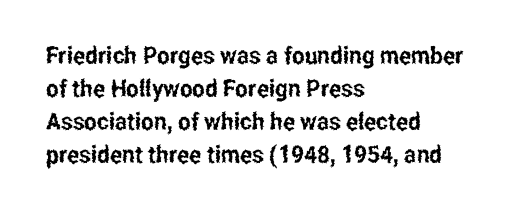
Q: Is the text italic (slanted)? A: No, it is upright.
Q: Is the text underlined? A: No.
Q: How is the paragraph aligned? A: Left-aligned.
Q: Is the spacing between letters normal or unusually wide? A: Normal.
Q: Is the spacing between lines tight, normal or loose? A: Normal.
